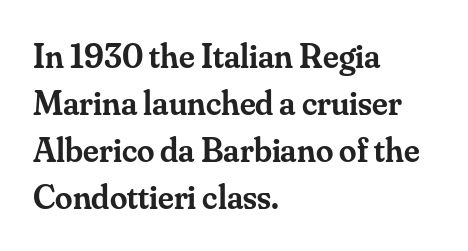
{"serif": "yes", "italic": "no", "bold": "semi", "weight": "semibold", "width": "normal", "stroke_contrast": "medium", "x_height": "small", "monospaced": "no", "underline": "no", "align": "left", "line_spacing": "normal", "line_spacing_ratio": 1.34, "letter_spacing": "normal", "letter_spacing_em": 0.0, "glyph_px": 35}
